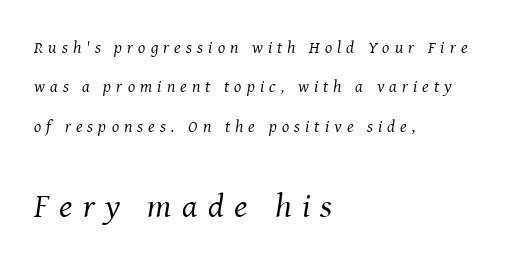
Tracking value appears strongly positive — letters spread wide. The line-height multiplier appears high, well above default. Do the characters align in a grid? No, the font is proportional. Descenders are the only things crossing below the line.
